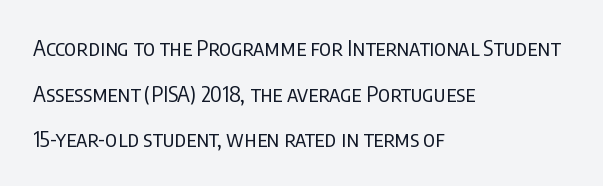
Short and long lines alike share a common starting point at left. The passage shown is not bold in any degree. Underlining? Definitely not there. The leading is generous, giving the passage an open texture. The letters sit at their default tracking, neither squeezed nor spread. The specimen reads as upright at a glance.
